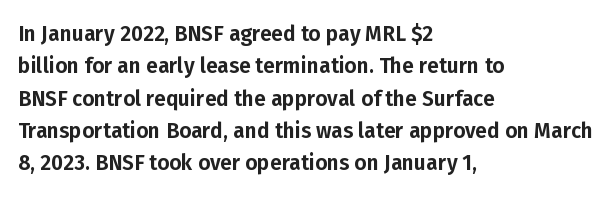
Glyph-to-glyph distance matches everyday printed text. Upright lettering throughout. Notice how descenders clear the ascenders below comfortably — that's standard leading. The strip under each line holds only bare page. Layout note: lines flush left.
